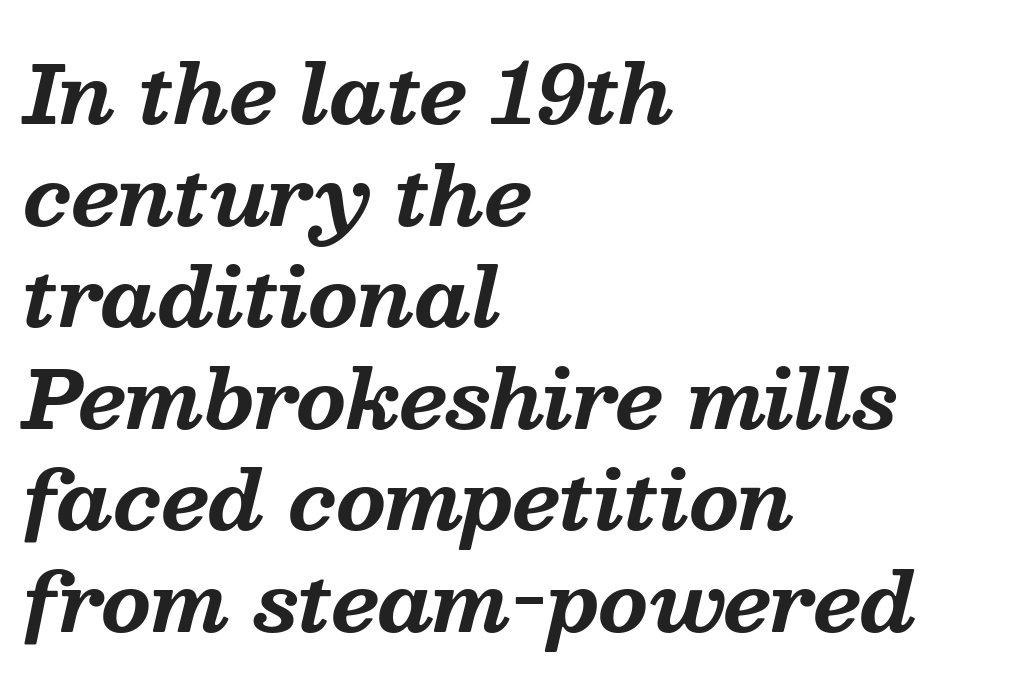
The image shows 80 px bold serif type, italic (leaning right); set left-aligned, normal line spacing (1.27x), normal letter spacing, not underlined; medium stroke contrast and a medium x-height.
